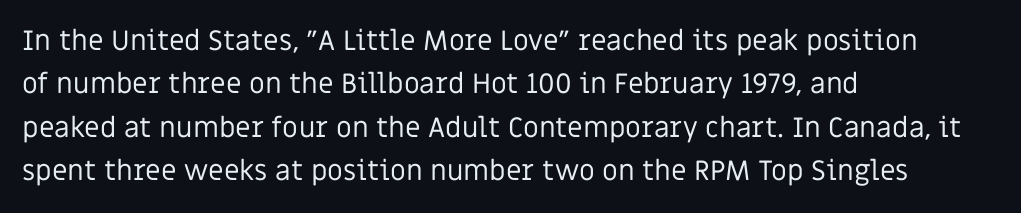
Compared with a centered layout, this one pins lines to the left instead. A typesetter would mark this as roman, not italic. Check the space under the baseline: it is left empty. Serifs: no, the terminals of the letterforms are clean.
